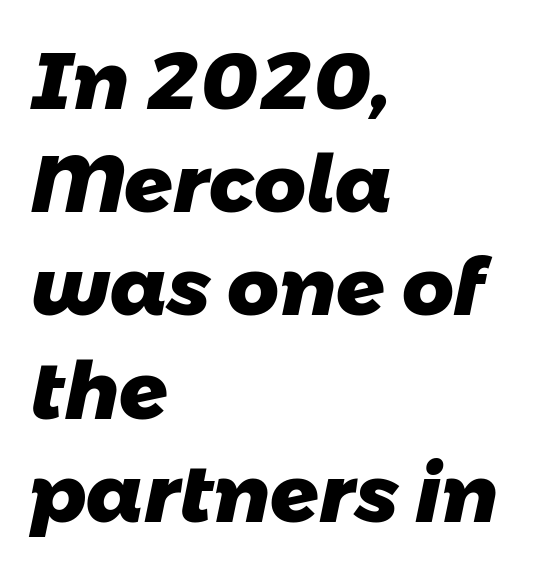
Q: Is the text bold? A: Yes.
Q: Is the typeface a serif or a sans-serif typeface? A: Sans-serif.
Q: Is the text underlined? A: No.
Q: How is the paragraph aligned? A: Left-aligned.
Q: Is the spacing between letters normal or unusually wide? A: Normal.
Q: Is the spacing between lines tight, normal or loose? A: Normal.
Q: Width (condensed, normal, or wide)? A: Normal.
Q: Stroke contrast? A: Low.
Q: x-height? A: Medium.
Q: Monospaced? A: No.
